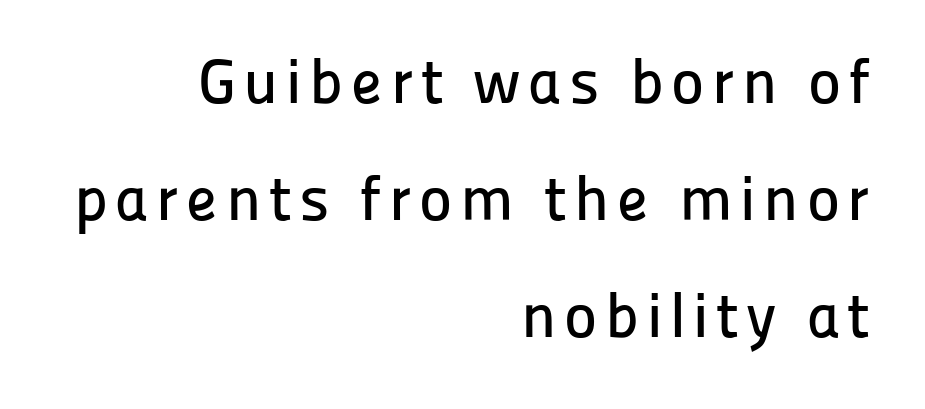
The image shows 63 px sans-serif type, upright; set right-aligned, line spacing 1.86x, not underlined; low stroke contrast and a medium x-height.
